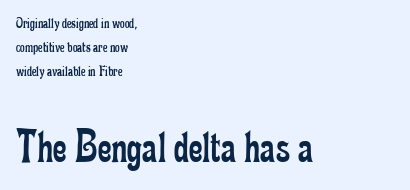
{"serif": "yes", "italic": "no", "bold": "no", "weight": "regular", "width": "condensed", "stroke_contrast": "low", "x_height": "small", "monospaced": "no", "underline": "no", "align": "left", "line_spacing": "normal", "line_spacing_ratio": 1.49, "letter_spacing": "normal", "letter_spacing_em": 0.0, "larger_block": "second", "size_ratio": 3.0, "glyph_px": 48}
